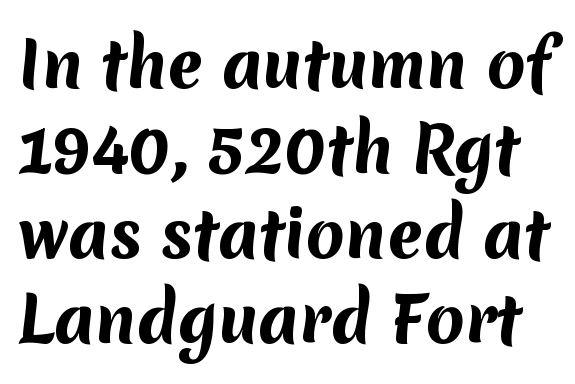
The image shows 63 px bold sans-serif type; set normal line spacing (1.35x), normal letter spacing, not underlined; medium stroke contrast and a medium x-height.
